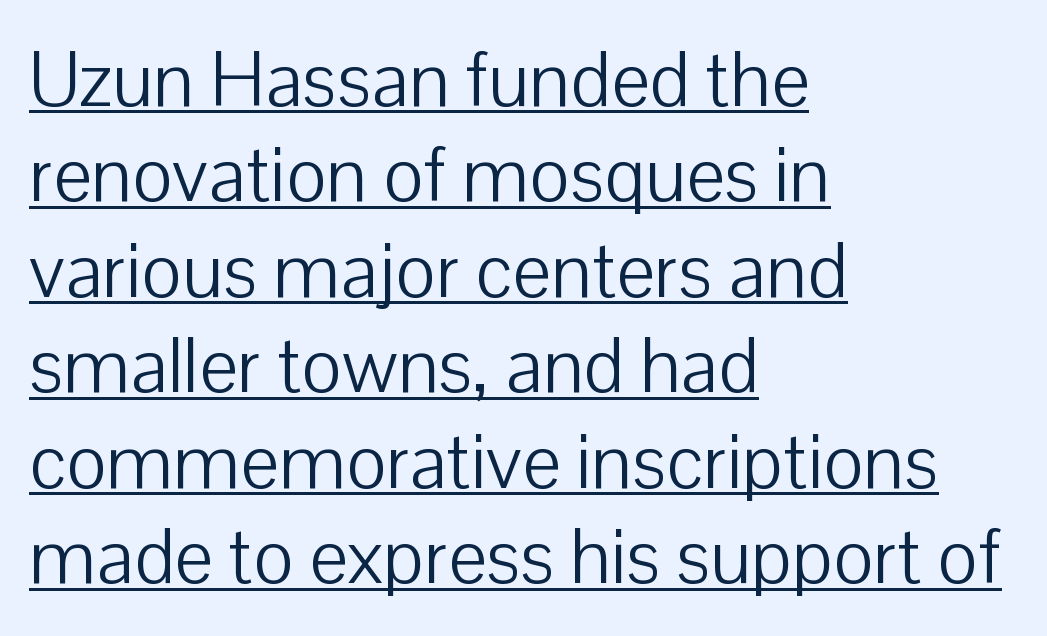
{"serif": "no", "italic": "no", "bold": "no", "weight": "light", "width": "normal", "stroke_contrast": "low", "x_height": "medium", "monospaced": "no", "underline": "yes", "align": "left", "line_spacing_ratio": 1.24, "letter_spacing": "normal", "letter_spacing_em": 0.0, "glyph_px": 77}
